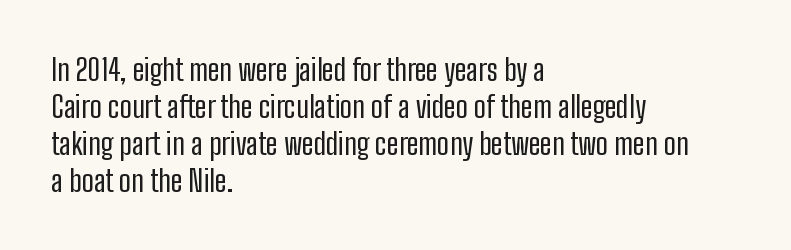
Q: Is the text bold? A: No.
Q: Is the text italic (slanted)? A: No, it is upright.
Q: Is the typeface a serif or a sans-serif typeface? A: Sans-serif.
Q: Is the text underlined? A: No.
Q: How is the paragraph aligned? A: Left-aligned.
Q: Is the spacing between letters normal or unusually wide? A: Normal.
Q: Width (condensed, normal, or wide)? A: Condensed.
Q: Stroke contrast? A: Low.
Q: x-height? A: Medium.
Q: Monospaced? A: No.
